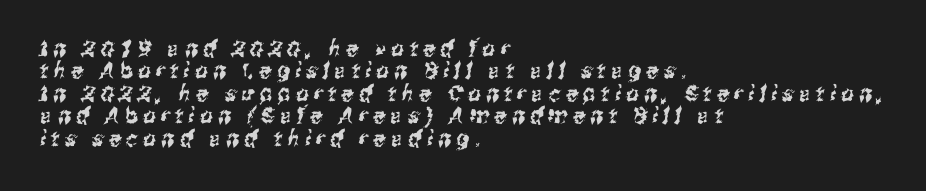
Glance below the letters and you will spot only blank space. Display-style spreading of the glyphs; the letterfit is very open. Rows of type sit shoulder to shoulder in the vertical direction. Reading down the block, your eye returns to a fixed left position each line.
